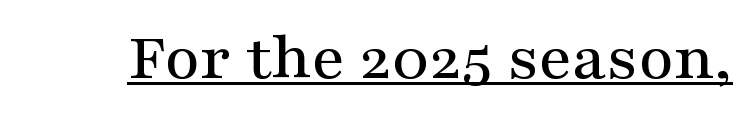
Varying glyph widths throughout — classic text-font behaviour. The tracking reads as untouched default to a designer's eye. Characters remain perfectly vertical along every line. Letterform terminals end in serifs throughout the passage. Honestly, the underline is the first thing you notice here.
